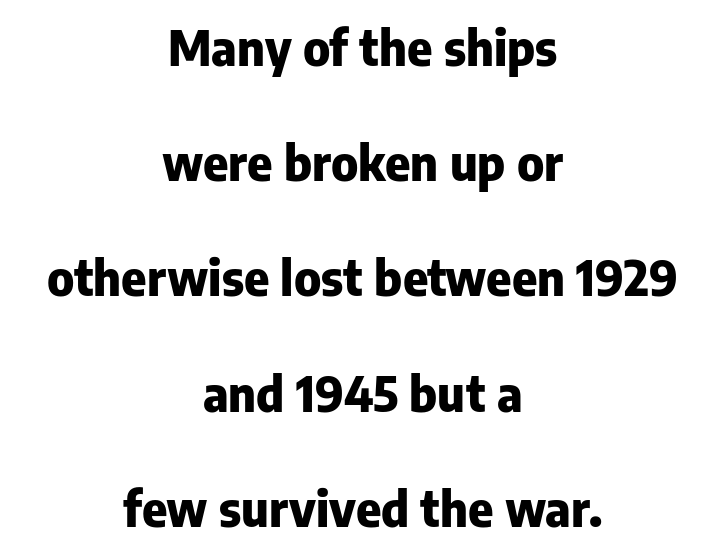
The image shows 48 px heavy sans-serif type, upright; set centered, loose line spacing (2.4x), normal letter spacing, not underlined; low stroke contrast and a medium x-height.
